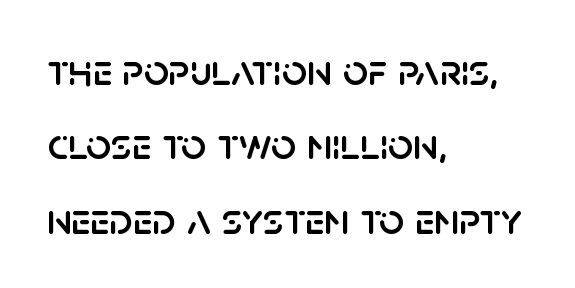
{"serif": "no", "italic": "no", "width": "normal", "stroke_contrast": "low", "x_height": "large", "monospaced": "no", "underline": "no", "align": "left", "line_spacing": "normal", "line_spacing_ratio": 1.69, "letter_spacing": "normal", "letter_spacing_em": 0.0, "glyph_px": 44}
